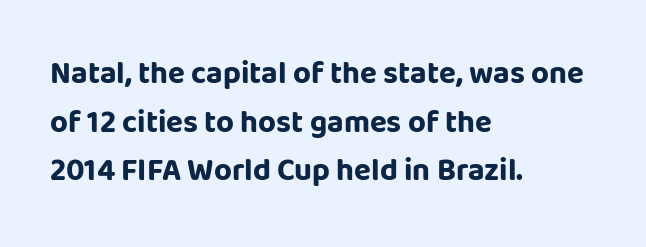
Q: Is the text bold? A: Yes.
Q: Is the text italic (slanted)? A: No, it is upright.
Q: Is the typeface a serif or a sans-serif typeface? A: Sans-serif.
Q: Is the text underlined? A: No.
Q: How is the paragraph aligned? A: Left-aligned.
Q: Is the spacing between letters normal or unusually wide? A: Normal.
Q: Is the spacing between lines tight, normal or loose? A: Normal.
Q: Width (condensed, normal, or wide)? A: Normal.
Q: Stroke contrast? A: Low.
Q: x-height? A: Large.
Q: Monospaced? A: No.
